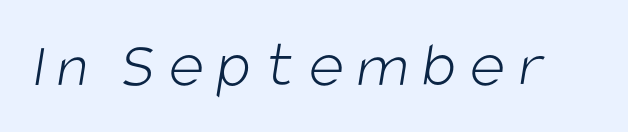
The image shows 67 px light, condensed sans-serif type; set unusually wide letter spacing (+0.2 em), not underlined; low stroke contrast and a large x-height.
